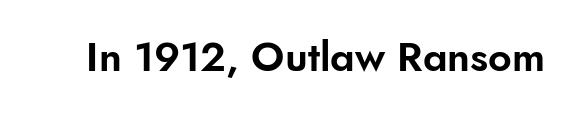
Bare-footed words on every line. The face used here is proportionally spaced, like ordinary book or web type. Nope, not italic — everything's standing straight. This rendering employs a face without finishing strokes, i.e., a sans-serif. In terms of letterspacing, this is plain default setting.
